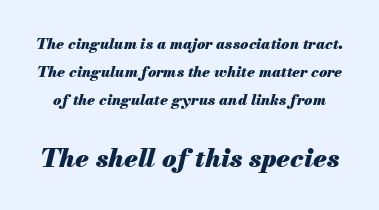
The image shows 26 px bold type, italic (leaning right); set line spacing 1.87x, normal letter spacing, not underlined; the second (bottom) block is 1.73x larger.
